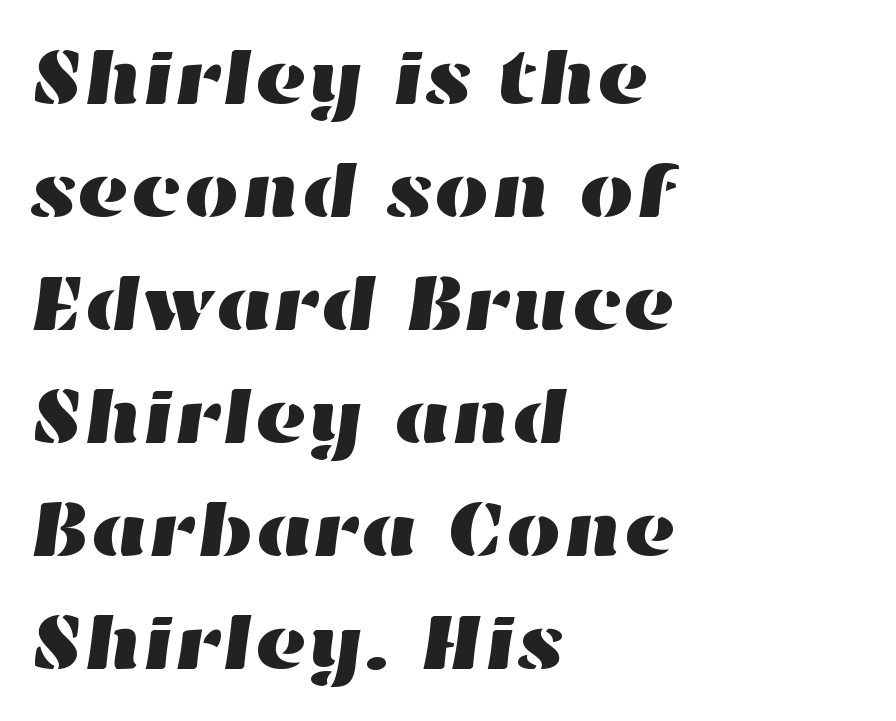
Is there much room between lines? A standard amount, neither cramped nor airy. Alignment: flush left. Type without underlining. Default kerning and tracking; the words read as compact shapes.
